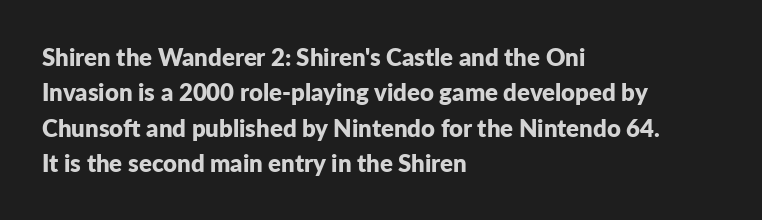
The baseline area is clear. Rendered with straight, roman letterforms. The face used here has the dense, thick strokes of a bold. One-word summary of the alignment: left.
